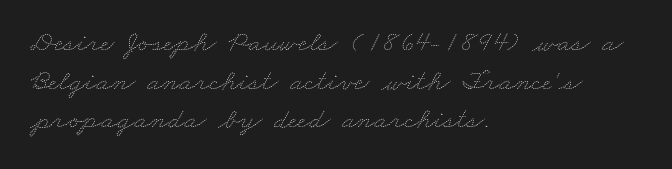
The block of text has a typical density, with ordinary space between rows. A light-to-regular cut is what we see here. Proportional: the letters do not fall into vertical columns. The letters sit at their default tracking, neither squeezed nor spread. The passage shown is not underscored anywhere. This rendering uses left alignment, leaving the right contour irregular.
